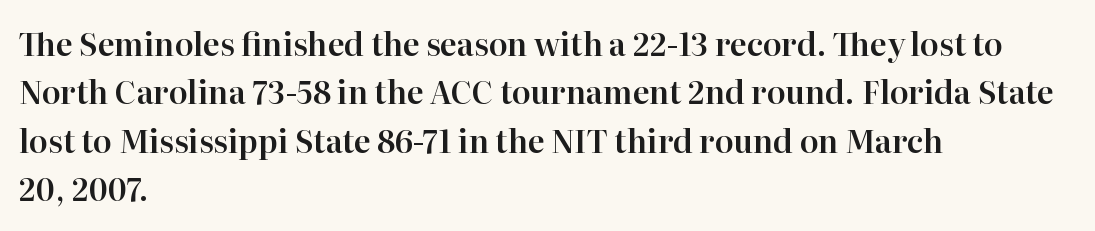
{"serif": "yes", "italic": "no", "width": "normal", "stroke_contrast": "high", "x_height": "medium", "monospaced": "no", "underline": "no", "align": "left", "line_spacing": "normal", "line_spacing_ratio": 1.56, "letter_spacing": "normal", "letter_spacing_em": 0.0, "glyph_px": 31}
